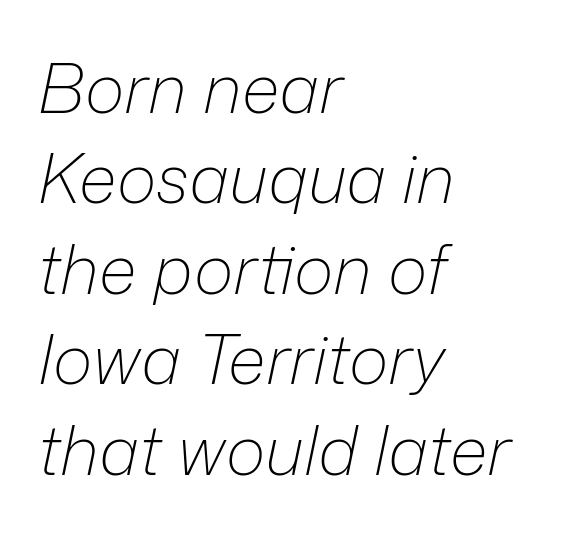
The image shows 68 px light type, italic (leaning right); set left-aligned, normal line spacing (1.33x), normal letter spacing, not underlined; low stroke contrast and a medium x-height.
